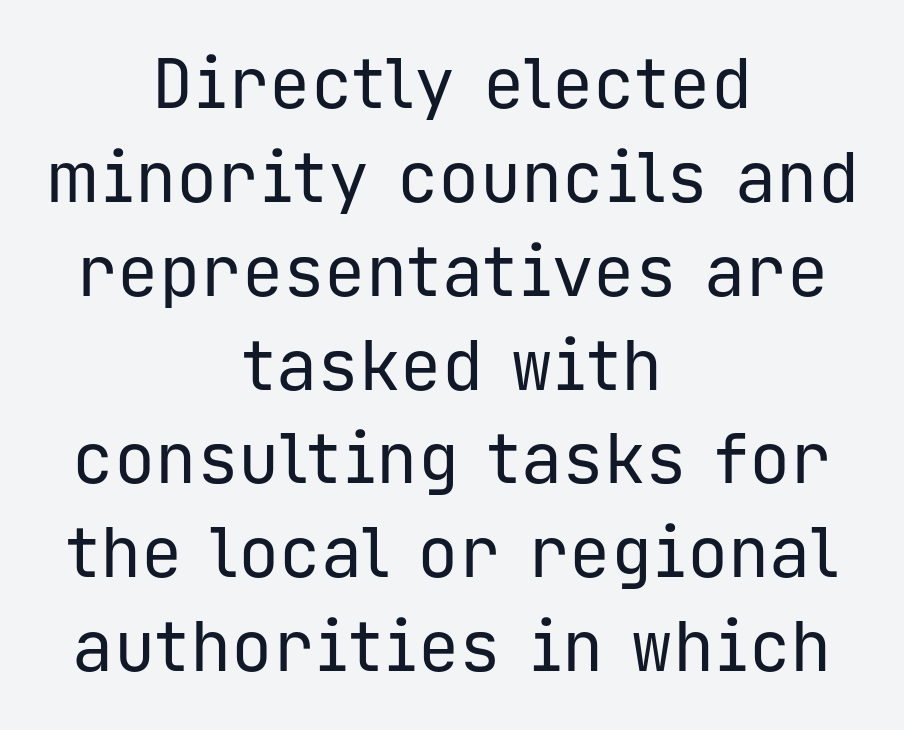
Q: Is the text bold? A: No.
Q: Is the text italic (slanted)? A: No, it is upright.
Q: Is the typeface a serif or a sans-serif typeface? A: Sans-serif.
Q: Is the text underlined? A: No.
Q: How is the paragraph aligned? A: Centered.
Q: Is the spacing between letters normal or unusually wide? A: Normal.
Q: Is the spacing between lines tight, normal or loose? A: Normal.
Q: Width (condensed, normal, or wide)? A: Normal.
Q: Stroke contrast? A: Low.
Q: x-height? A: Medium.
Q: Monospaced? A: Yes.
